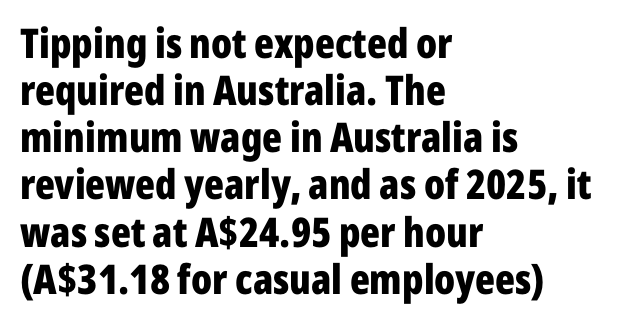
Each word holds together tightly as a unit, with standard inter-letter gaps. The rendering anchors every line to the left-hand side. The rendering uses a bold face; every stroke is thick and dark. Whoever set this chose condensed vertical rhythm over breathing room.
